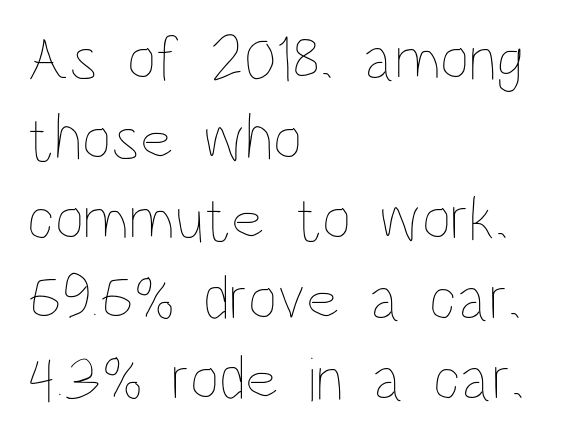
{"italic": "no", "bold": "no", "weight": "thin", "width": "condensed", "stroke_contrast": "low", "x_height": "large", "monospaced": "no", "underline": "no", "align": "left", "line_spacing": "normal", "line_spacing_ratio": 1.25, "letter_spacing": "normal", "letter_spacing_em": 0.0, "glyph_px": 64}
